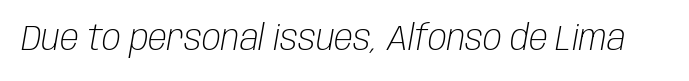
Q: Is the text bold? A: No.
Q: Is the text italic (slanted)? A: Yes, it leans right by about 10 degrees.
Q: Is the text underlined? A: No.
Q: Is the spacing between letters normal or unusually wide? A: Normal.
Q: Width (condensed, normal, or wide)? A: Condensed.
Q: Stroke contrast? A: Low.
Q: x-height? A: Large.
Q: Monospaced? A: No.
